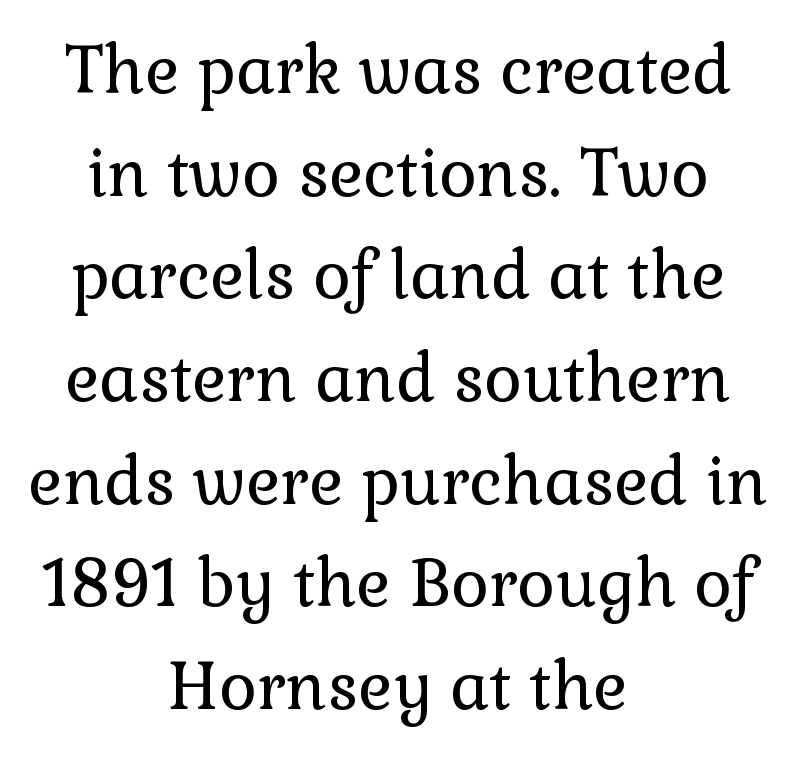
The image shows 65 px regular-weight serif type, upright; set centered, normal line spacing (1.58x), normal letter spacing, not underlined; low stroke contrast and a medium x-height.
